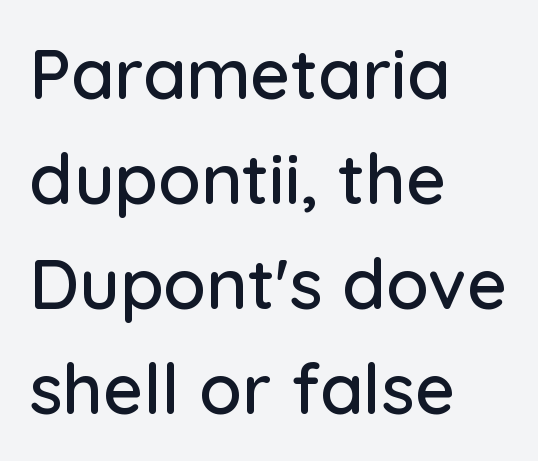
Teacher's note: observe the even left margin — that is flush-left alignment. Beneath every word, the page is bare. The type family on display is of the sans-serif kind. The lines sit at an ordinary, default distance from one another. This sample has the flowing, uneven cadence of proportional lettering.
